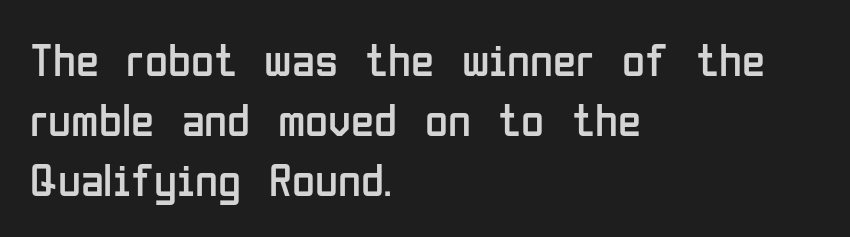
The image shows 47 px regular-weight, condensed sans-serif type, upright; set left-aligned, normal line spacing (1.28x), normal letter spacing, not underlined; low stroke contrast and a medium x-height.
